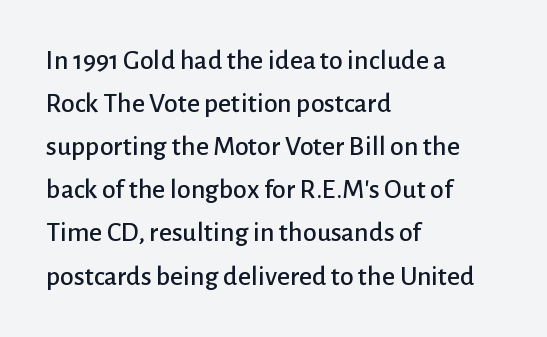
{"serif": "no", "italic": "no", "width": "normal", "stroke_contrast": "low", "x_height": "medium", "monospaced": "no", "underline": "no", "align": "left", "line_spacing": "normal", "line_spacing_ratio": 1.54, "letter_spacing": "normal", "letter_spacing_em": 0.0, "glyph_px": 28}
